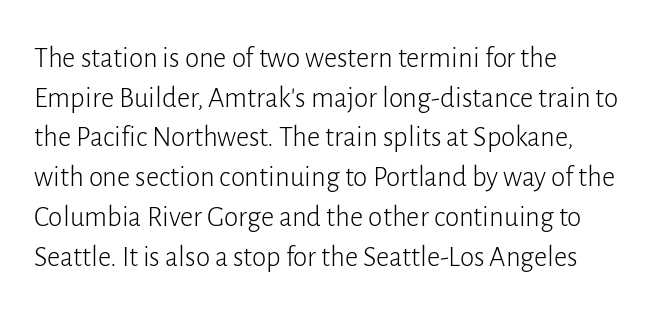
The image shows 29 px light sans-serif type, upright; set left-aligned, normal line spacing (1.37x), normal letter spacing, not underlined; low stroke contrast and a medium x-height.
